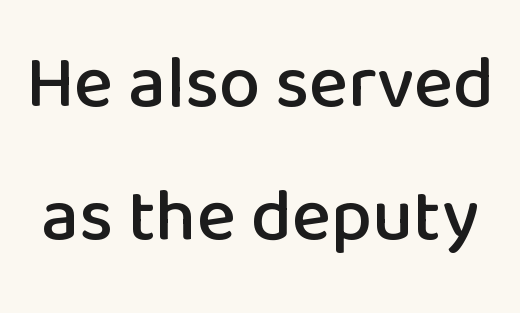
{"serif": "no", "italic": "no", "width": "normal", "stroke_contrast": "low", "x_height": "medium", "monospaced": "no", "underline": "no", "line_spacing_ratio": 1.8, "letter_spacing": "normal", "letter_spacing_em": 0.0, "glyph_px": 74}
